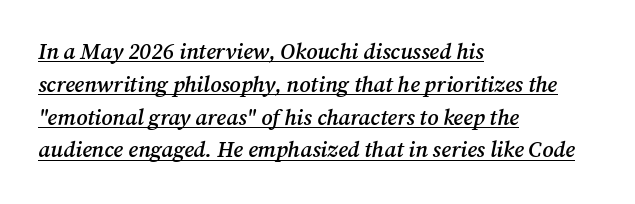
Layout note: lines flush left. A baseline rule has been typeset under these characters. These lines keep a tight, regular rhythm from letter to letter. Reading down the column, the eye jumps a familiar distance to each next line. The letters are semibold — heavier than regular but short of a full bold.
